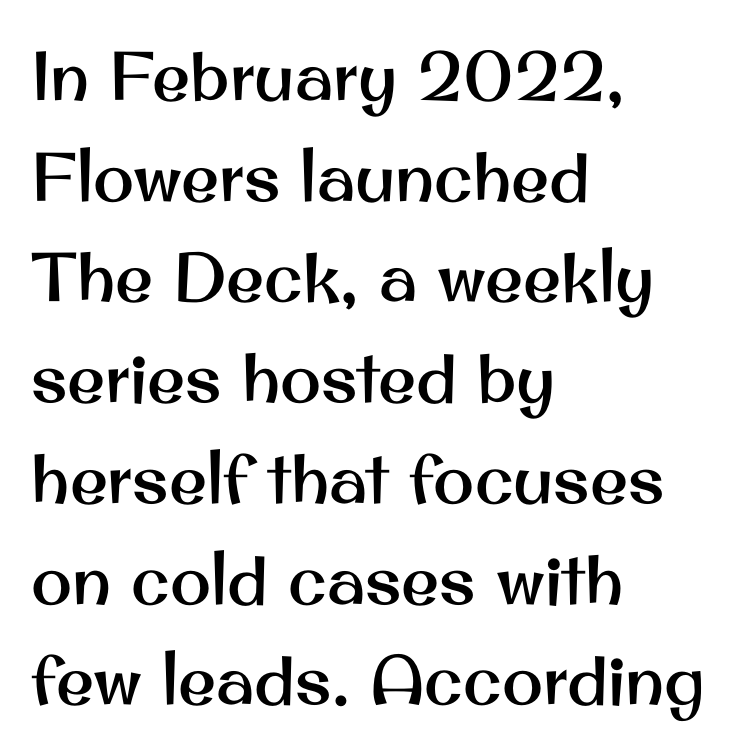
Q: Is the text italic (slanted)? A: No, it is upright.
Q: Is the typeface a serif or a sans-serif typeface? A: Sans-serif.
Q: Is the text underlined? A: No.
Q: How is the paragraph aligned? A: Left-aligned.
Q: Is the spacing between letters normal or unusually wide? A: Normal.
Q: Is the spacing between lines tight, normal or loose? A: Normal.
Q: Width (condensed, normal, or wide)? A: Normal.
Q: Stroke contrast? A: Medium.
Q: x-height? A: Small.
Q: Monospaced? A: No.
